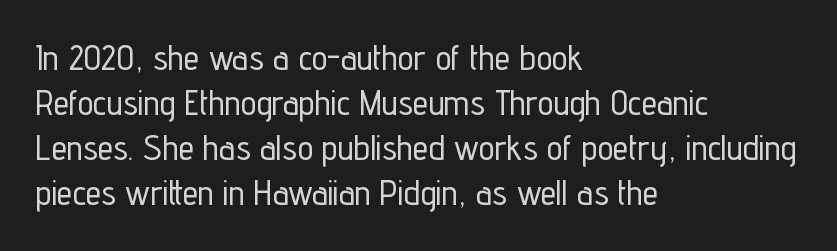
Students, note that the glyphs here touch the page at normal intervals. In terms of letterform style, serifs are entirely absent. Looks like regular typesetting: each glyph gets only the width it needs. Posture: vertical.
